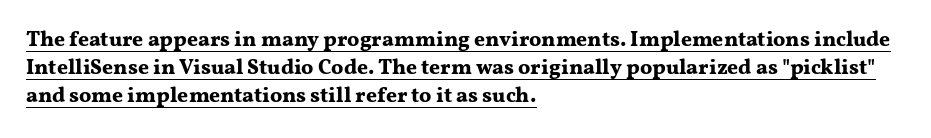
Q: Is the text bold? A: Yes.
Q: Is the text italic (slanted)? A: No, it is upright.
Q: Is the text underlined? A: Yes.
Q: How is the paragraph aligned? A: Left-aligned.
Q: Is the spacing between letters normal or unusually wide? A: Normal.
Q: Is the spacing between lines tight, normal or loose? A: Normal.
